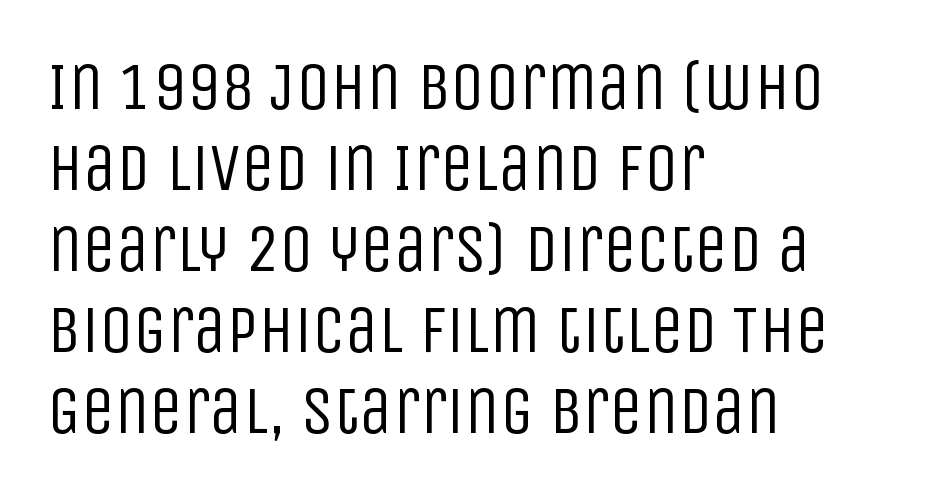
{"serif": "no", "italic": "no", "bold": "no", "weight": "regular", "width": "condensed", "stroke_contrast": "low", "x_height": "large", "monospaced": "no", "underline": "no", "align": "left", "line_spacing_ratio": 1.21, "letter_spacing": "normal", "letter_spacing_em": 0.0, "glyph_px": 67}
